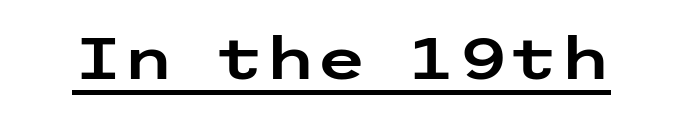
The typography opts for an upright posture over an oblique one. The typesetter has applied underlining to the passage shown. What kind of face is this? One without serifs — a sans. The letters sit at their default tracking, neither squeezed nor spread.
